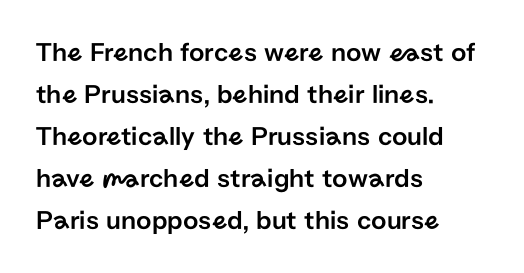
The image shows 27 px text type, upright; set left-aligned, normal line spacing (1.56x), normal letter spacing, not underlined.
